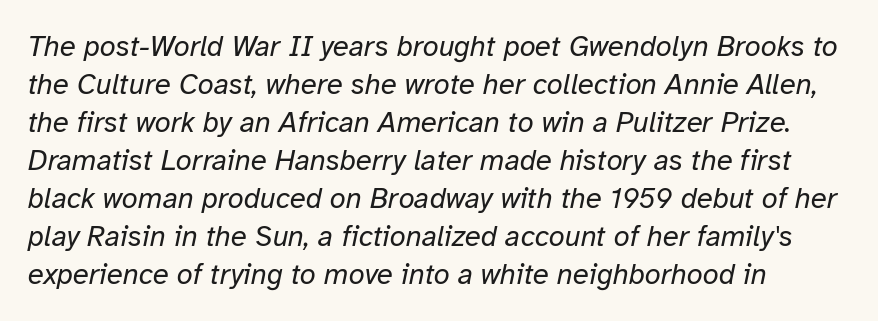
Yep, that's italic — everything's leaning. Letters have the restrained weight of plain body copy at most. The rag falls on the right side of this text block. The letters sit at their default tracking, neither squeezed nor spread. The vertical gap from one line to the next is medium.
